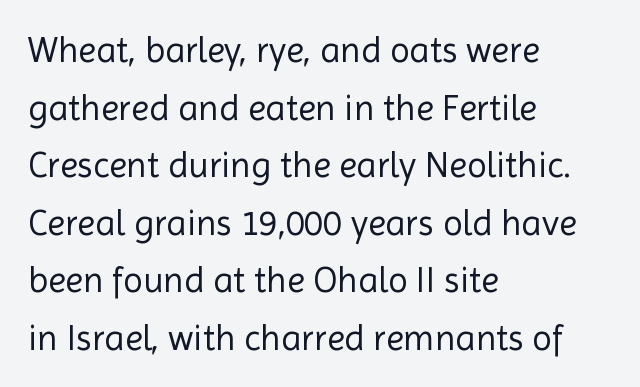
{"serif": "no", "italic": "no", "bold": "no", "weight": "regular", "width": "normal", "x_height": "medium", "monospaced": "no", "underline": "no", "align": "left", "line_spacing": "normal", "line_spacing_ratio": 1.6, "letter_spacing": "normal", "letter_spacing_em": 0.0, "glyph_px": 36}
